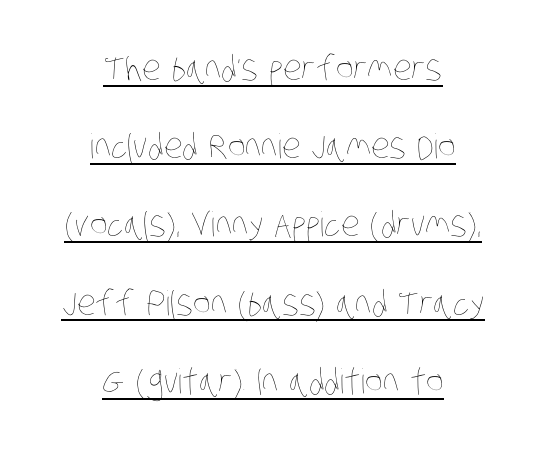
The image shows 34 px thin, condensed type; set centered, loose line spacing (2.3x), normal letter spacing, underlined; low stroke contrast and a large x-height.
